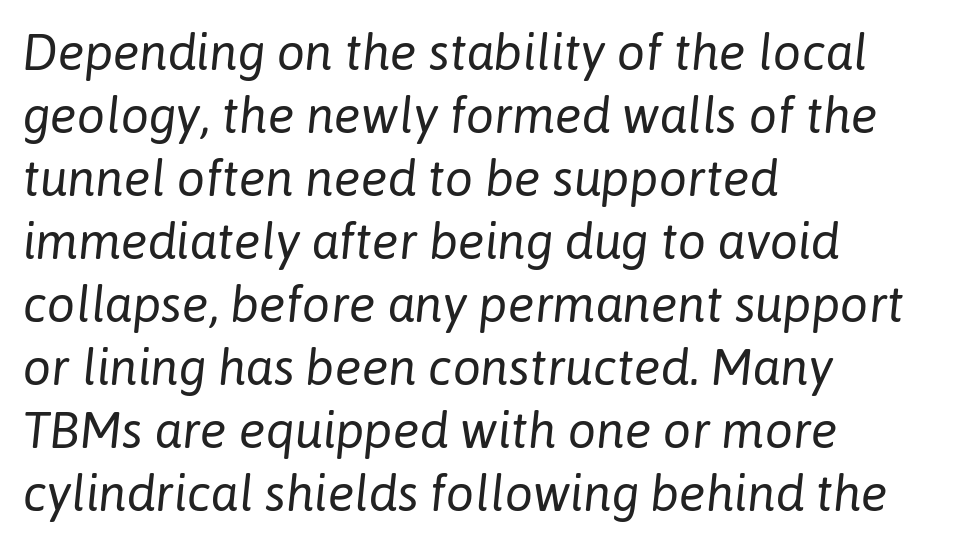
{"italic": "yes", "lean": "right", "slant_degrees": 6, "bold": "no", "weight": "regular", "width": "normal", "stroke_contrast": "low", "x_height": "medium", "monospaced": "no", "underline": "no", "align": "left", "line_spacing": "normal", "line_spacing_ratio": 1.26, "letter_spacing": "normal", "letter_spacing_em": 0.0, "glyph_px": 50}
